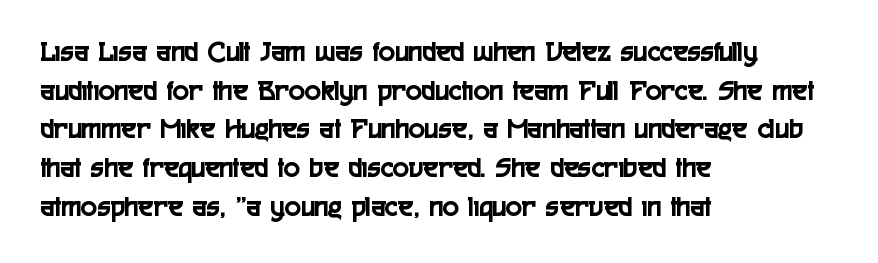
The image shows 30 px condensed sans-serif type, upright; set left-aligned, normal line spacing (1.29x), normal letter spacing, not underlined; a medium x-height.
